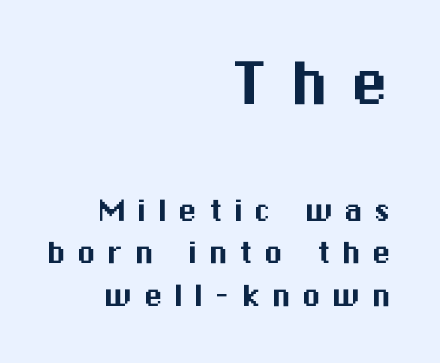
{"serif": "no", "italic": "no", "width": "normal", "stroke_contrast": "medium", "x_height": "medium", "monospaced": "no", "underline": "no", "align": "right", "line_spacing": "tight", "line_spacing_ratio": 1.11, "letter_spacing": "wide", "letter_spacing_em": 0.29, "larger_block": "first", "size_ratio": 2.0, "glyph_px": 76}
